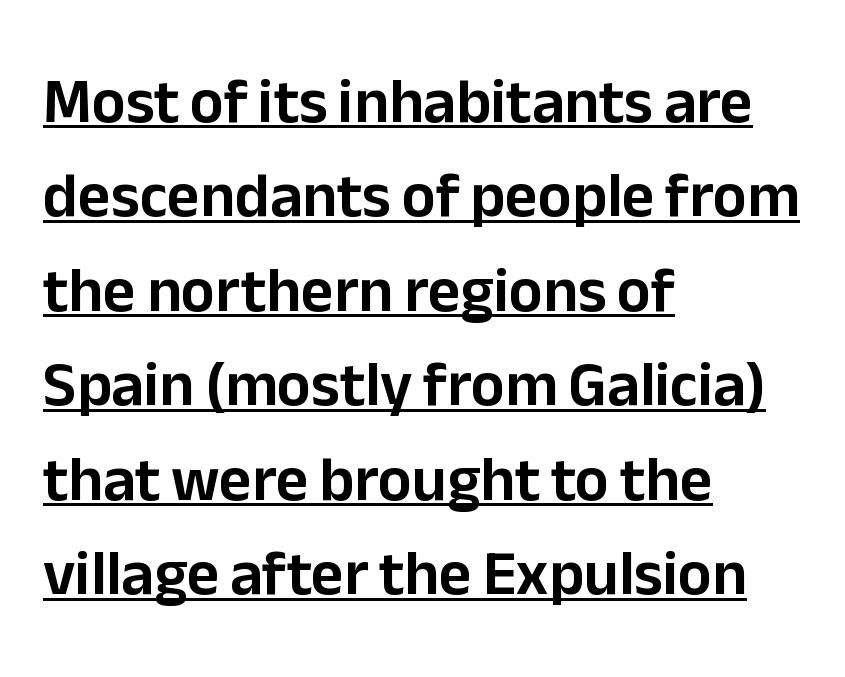
Q: Is the text italic (slanted)? A: No, it is upright.
Q: Is the typeface a serif or a sans-serif typeface? A: Sans-serif.
Q: Is the text underlined? A: Yes.
Q: How is the paragraph aligned? A: Left-aligned.
Q: Is the spacing between letters normal or unusually wide? A: Normal.
Q: Is the spacing between lines tight, normal or loose? A: Normal.
Q: Width (condensed, normal, or wide)? A: Normal.
Q: Stroke contrast? A: Low.
Q: x-height? A: Medium.
Q: Monospaced? A: No.
